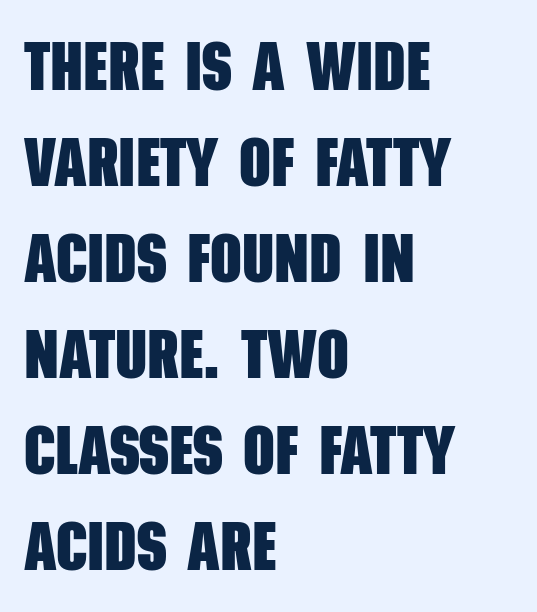
Q: Is the text bold? A: Yes.
Q: Is the typeface a serif or a sans-serif typeface? A: Sans-serif.
Q: Is the text underlined? A: No.
Q: How is the paragraph aligned? A: Left-aligned.
Q: Is the spacing between letters normal or unusually wide? A: Normal.
Q: Is the spacing between lines tight, normal or loose? A: Normal.
Q: Width (condensed, normal, or wide)? A: Condensed.
Q: Stroke contrast? A: Low.
Q: x-height? A: Large.
Q: Monospaced? A: No.
